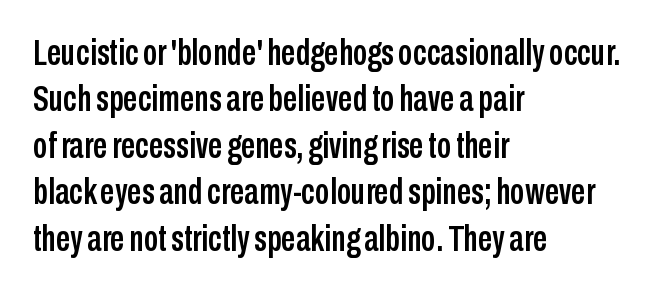
The image shows 36 px condensed sans-serif type, upright; set left-aligned, normal line spacing (1.29x), normal letter spacing, not underlined; low stroke contrast and a medium x-height.
